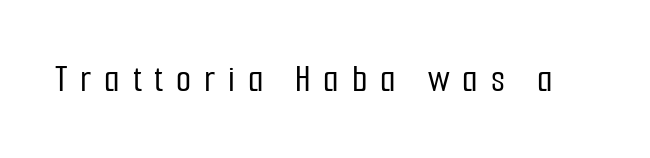
The image shows 39 px condensed sans-serif type, upright; set unusually wide letter spacing (+0.33 em), not underlined; low stroke contrast and a medium x-height.
